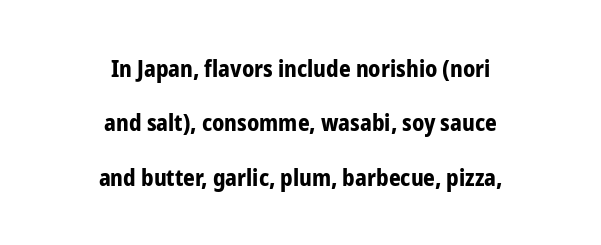
Q: Is the text bold? A: Yes.
Q: Is the text italic (slanted)? A: No, it is upright.
Q: Is the text underlined? A: No.
Q: How is the paragraph aligned? A: Centered.
Q: Is the spacing between letters normal or unusually wide? A: Normal.
Q: Is the spacing between lines tight, normal or loose? A: Loose.
